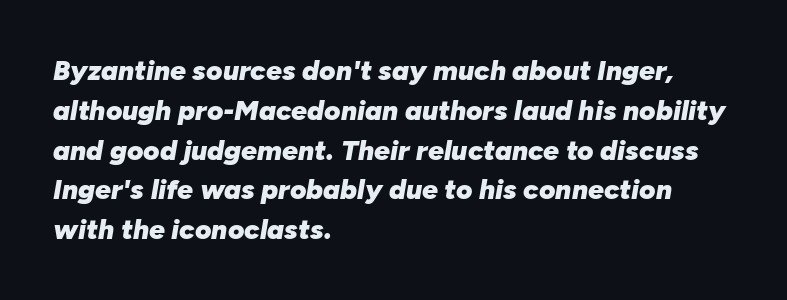
Q: Is the text bold? A: Yes.
Q: Is the text italic (slanted)? A: Yes, it leans right by about 10 degrees.
Q: Is the text underlined? A: No.
Q: How is the paragraph aligned? A: Left-aligned.
Q: Is the spacing between letters normal or unusually wide? A: Normal.
Q: Is the spacing between lines tight, normal or loose? A: Normal.
Q: Width (condensed, normal, or wide)? A: Normal.
Q: Stroke contrast? A: Low.
Q: x-height? A: Medium.
Q: Monospaced? A: No.
